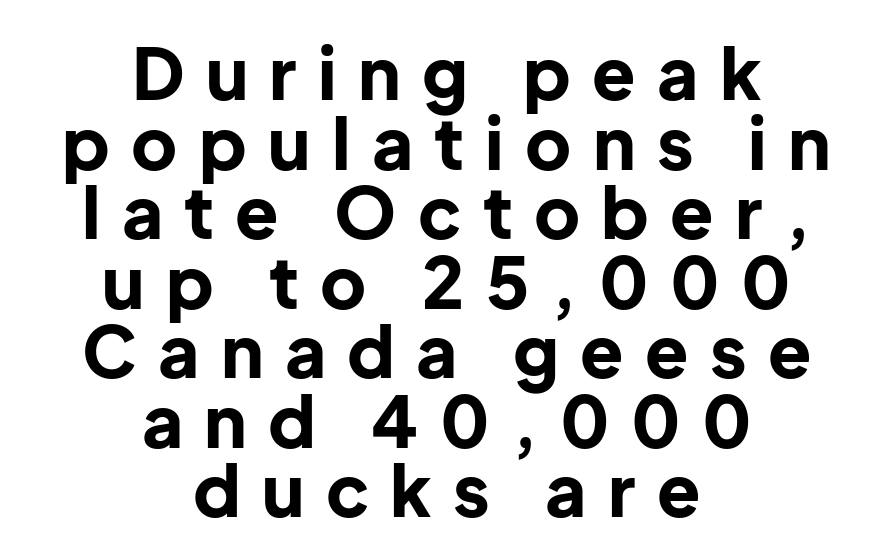
The image shows 71 px bold sans-serif type, upright; set centered, tight line spacing (0.98x), unusually wide letter spacing (+0.3 em), not underlined; low stroke contrast and a medium x-height.
